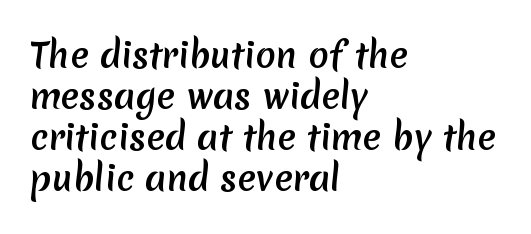
The image shows 34 px sans-serif type; set left-aligned, line spacing 1.21x, normal letter spacing, not underlined; medium stroke contrast and a medium x-height.
